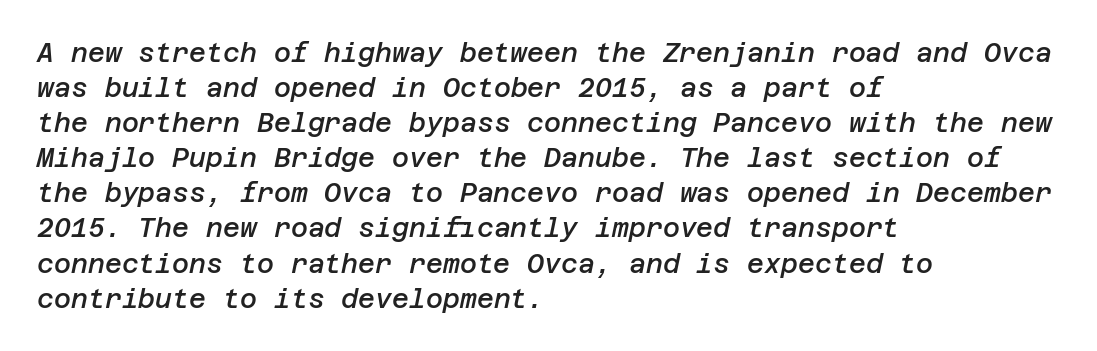
{"italic": "yes", "lean": "right", "slant_degrees": 12, "bold": "semi", "underline": "no", "align": "left", "line_spacing": "normal", "line_spacing_ratio": 1.35, "letter_spacing": "normal", "letter_spacing_em": 0.0, "glyph_px": 26}
